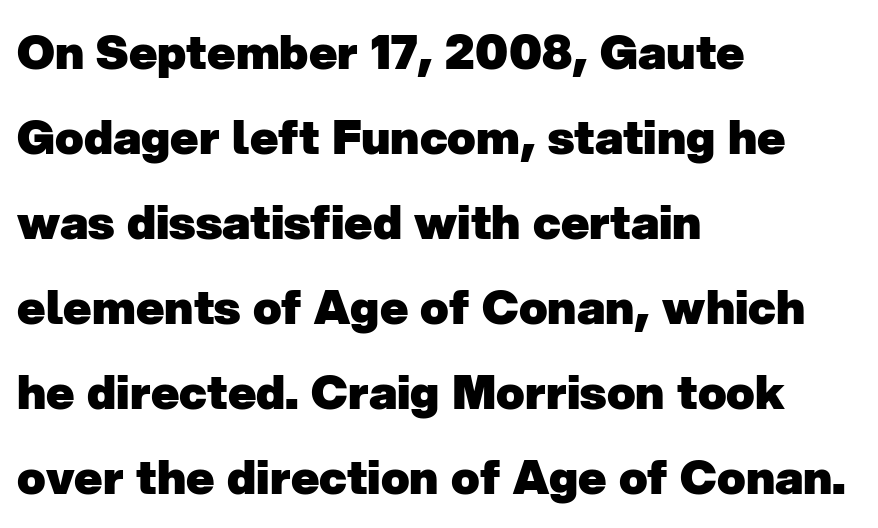
The image shows 47 px heavy sans-serif type; set left-aligned, line spacing 1.81x, normal letter spacing, not underlined; low stroke contrast and a medium x-height.
